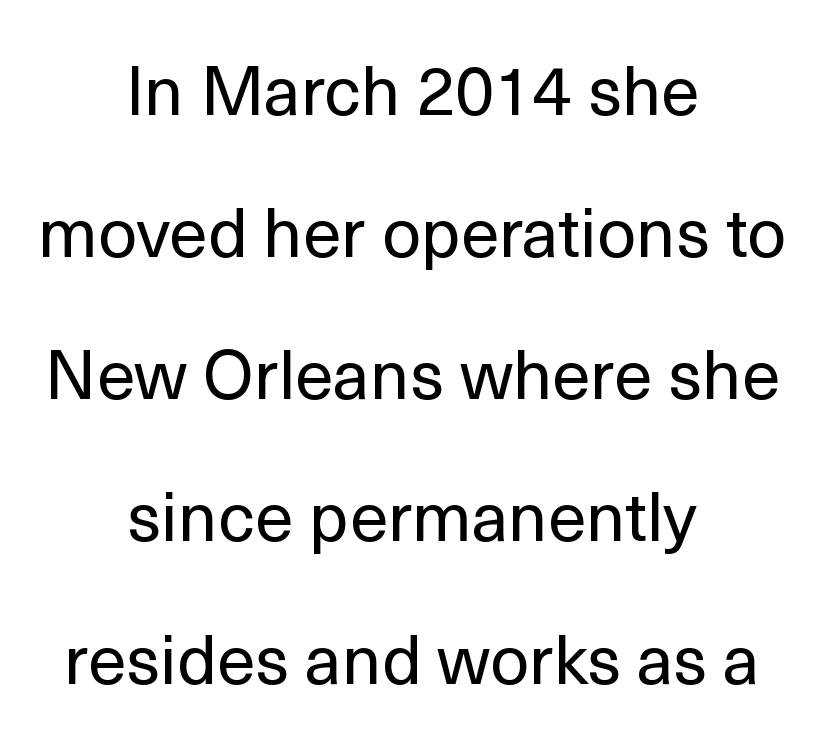
Ink coverage per letter is moderate at most. Note the varied advance widths — an 'i' is clearly narrower than an 'm'. The characters display no serif detailing; their extremities are plain. No italicization has been applied; the sample stays upright.
